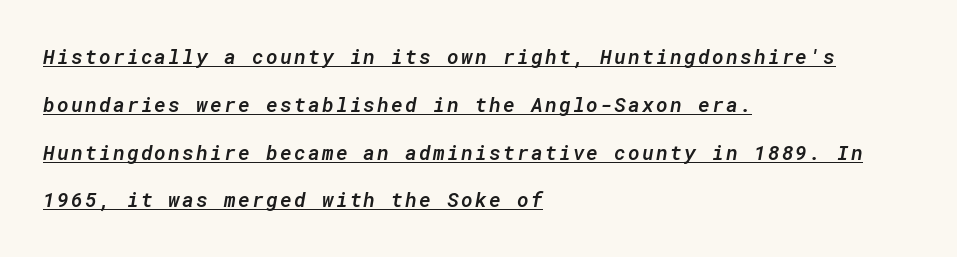
A semibold gives these letters moderate extra thickness, short of bold. The ragged edge is on the right, which tells us the setting is flush left. Vertically, the passage feels expansive, rows floating well apart. In designer terms, the underline attribute is active on this setting. The glyphs look as if they've been sheared to an angle.
